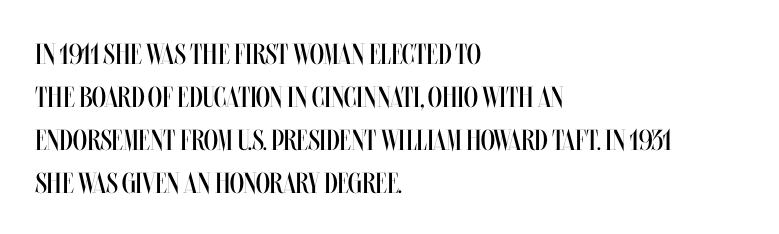
The image shows 29 px regular-weight, condensed type, upright; set left-aligned, normal line spacing (1.48x), normal letter spacing, not underlined; medium stroke contrast and a large x-height.
